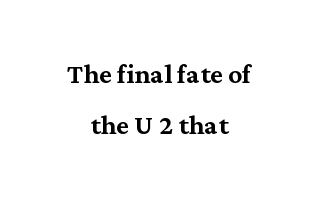
The typeface chosen for these lines features serifs. Regarding leading, the lines here are spaced in the standard way. Here the glyphs are tracked normally, forming tight word shapes. The letters advance in unequal steps, a hallmark of proportional type. If you folded the block vertically in half, each line would mirror itself in length. Quick note: underline off.
